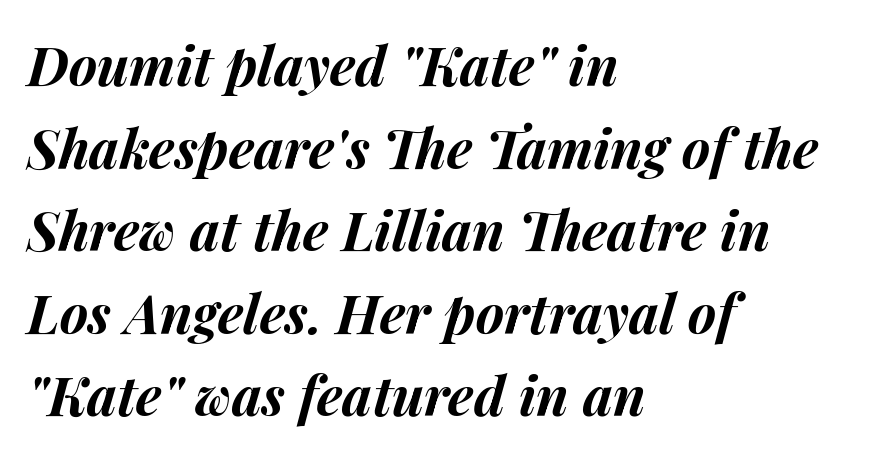
{"italic": "yes", "lean": "right", "slant_degrees": 14, "bold": "yes", "weight": "bold", "width": "normal", "stroke_contrast": "medium", "x_height": "medium", "monospaced": "no", "underline": "no", "align": "left", "line_spacing": "normal", "line_spacing_ratio": 1.53, "letter_spacing": "normal", "letter_spacing_em": 0.0, "glyph_px": 54}
